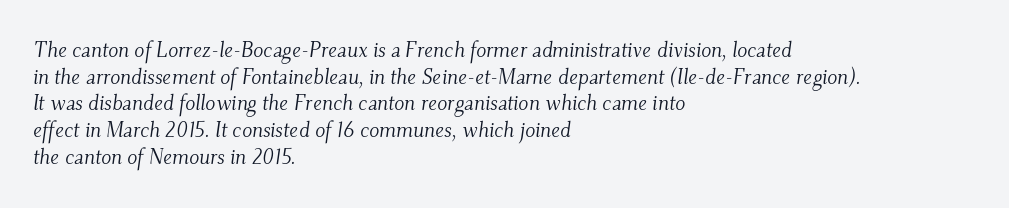
Heft: none added — not bold. These lines are set flush left with a ragged right edge. The type is set solid horizontally, with unmodified tracking. Leading: standard. The rendering applies a slant to the glyphs. Plain, unruled lines of type.
